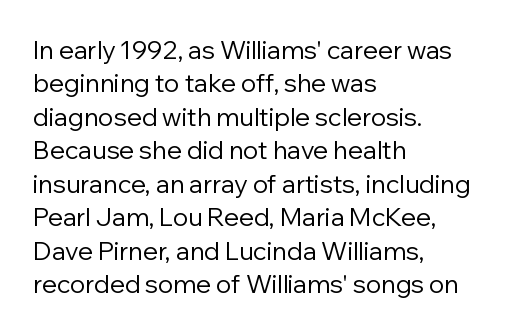
Notice how the stems are strictly vertical — no italics here. Clear beneath every line of the passage. Compared with typical paragraphs, the rows here are spaced about the same. The letters look calm and open, with moderate or lighter stems. Spacing between characters is what you'd get straight out of the box.
